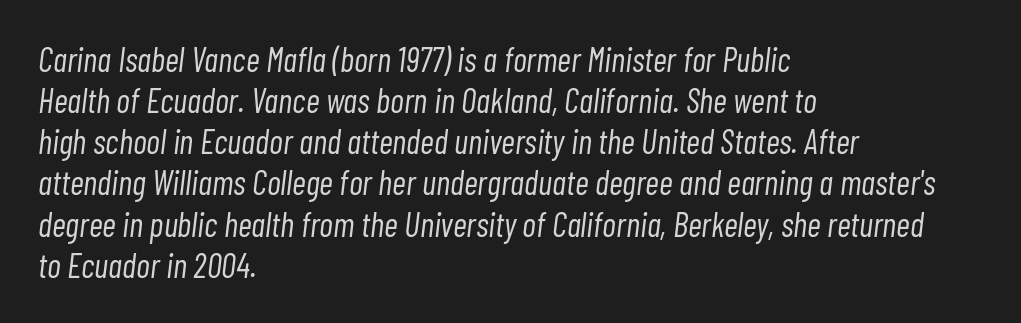
Q: Is the text bold? A: No.
Q: Is the text italic (slanted)? A: Yes, it leans right by about 7 degrees.
Q: Is the text underlined? A: No.
Q: How is the paragraph aligned? A: Left-aligned.
Q: Is the spacing between letters normal or unusually wide? A: Normal.
Q: Width (condensed, normal, or wide)? A: Condensed.
Q: Stroke contrast? A: Low.
Q: x-height? A: Medium.
Q: Monospaced? A: No.
